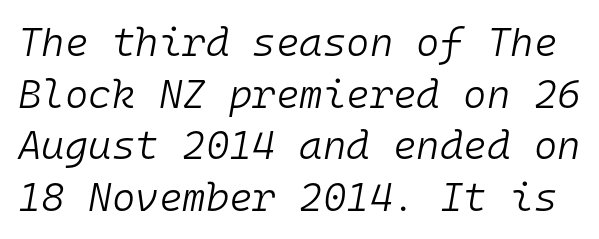
Q: Is the text bold? A: No.
Q: Is the text italic (slanted)? A: Yes, it leans right by about 10 degrees.
Q: Is the text underlined? A: No.
Q: Is the spacing between letters normal or unusually wide? A: Normal.
Q: Is the spacing between lines tight, normal or loose? A: Normal.
Q: Width (condensed, normal, or wide)? A: Normal.
Q: Stroke contrast? A: Low.
Q: x-height? A: Medium.
Q: Monospaced? A: Yes.
